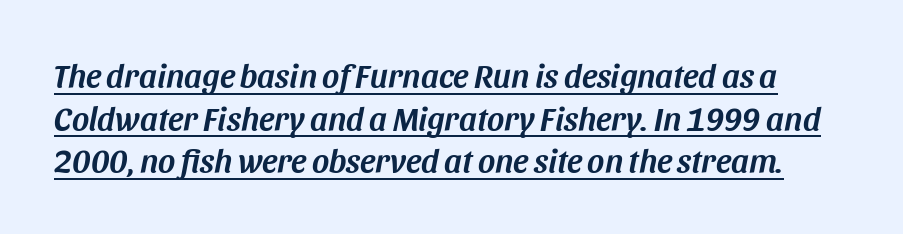
{"italic": "yes", "lean": "right", "slant_degrees": 11, "width": "normal", "stroke_contrast": "medium", "x_height": "large", "monospaced": "no", "underline": "yes", "line_spacing": "normal", "line_spacing_ratio": 1.29, "letter_spacing": "normal", "letter_spacing_em": 0.0, "glyph_px": 33}
